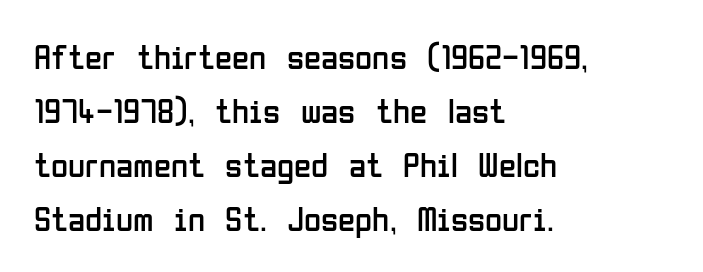
Type style note: lacks serifs. Between one letter and the next there's only the usual sliver of space. This rendering uses left alignment, leaving the right contour irregular. Normally led — the rows are evenly, conventionally spaced. Descenders are the only things crossing below the line.
